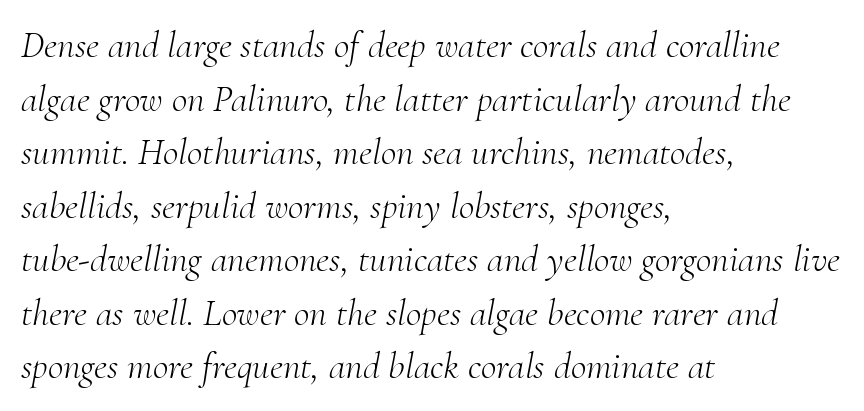
A typesetter would call this proportional, since set widths differ per character. Caption: face not bold, strokes unweighted. The designer left line spacing at the default. Any mark beneath the type? The region is blank.
